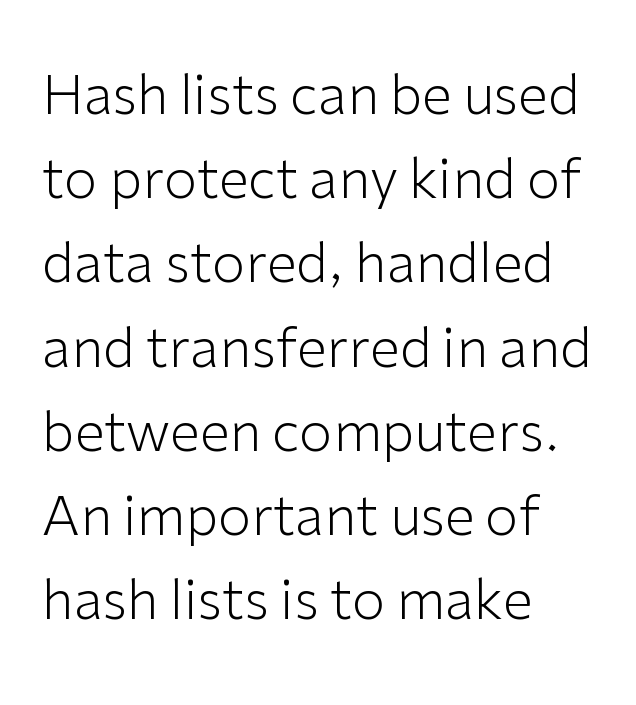
Q: Is the text bold? A: No.
Q: Is the text italic (slanted)? A: No, it is upright.
Q: Is the typeface a serif or a sans-serif typeface? A: Sans-serif.
Q: Is the text underlined? A: No.
Q: How is the paragraph aligned? A: Left-aligned.
Q: Is the spacing between letters normal or unusually wide? A: Normal.
Q: Is the spacing between lines tight, normal or loose? A: Normal.
Q: Width (condensed, normal, or wide)? A: Normal.
Q: Stroke contrast? A: Low.
Q: x-height? A: Medium.
Q: Monospaced? A: No.
